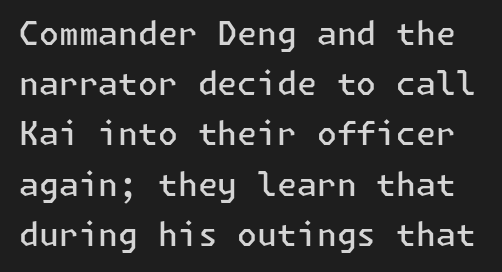
{"serif": "no", "italic": "no", "bold": "semi", "weight": "semibold", "width": "normal", "stroke_contrast": "low", "x_height": "medium", "underline": "no", "line_spacing": "normal", "line_spacing_ratio": 1.57, "letter_spacing": "normal", "letter_spacing_em": 0.0, "glyph_px": 32}
